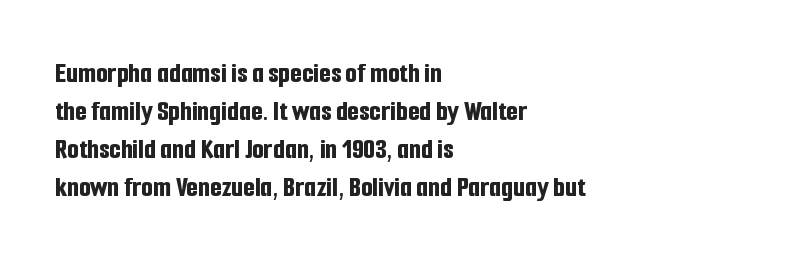
{"serif": "no", "italic": "no", "bold": "yes", "weight": "bold", "width": "condensed", "stroke_contrast": "low", "x_height": "medium", "monospaced": "no", "underline": "no", "align": "left", "line_spacing": "normal", "line_spacing_ratio": 1.27, "letter_spacing": "normal", "letter_spacing_em": 0.0, "glyph_px": 30}
